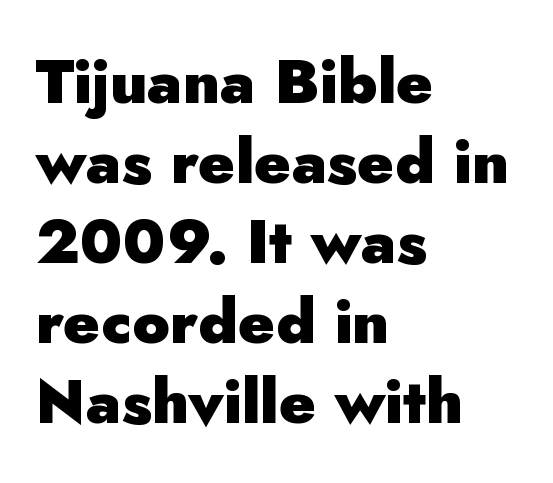
A typesetter would call this zero additional tracking. A sans-serif font was chosen for this passage. Each letter keeps its own natural width here, so spacing adapts to shape. Is the type bold? Yes — the strokes are clearly thick and heavy. A typesetter would call this leading conventional body-copy spacing. If you drew a line through each stem, it would be perfectly vertical.
